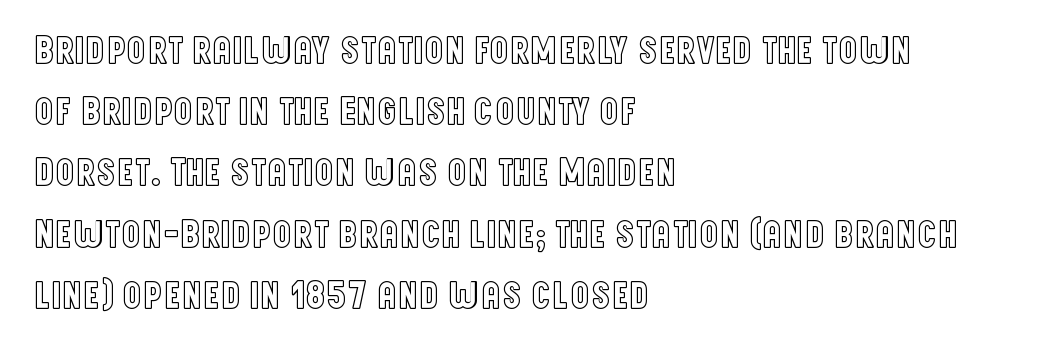
These lines were composed using upright roman letters. The strip under each line holds only bare page. Horizontal alignment here is leftward, the default for most running prose. Is the letter spacing exaggerated? No — it looks like the ordinary default.
